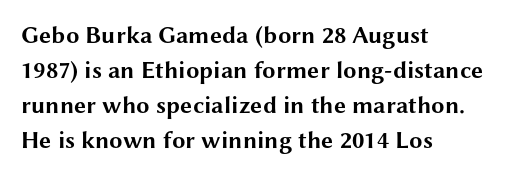
{"italic": "no", "bold": "yes", "underline": "no", "align": "left", "line_spacing": "normal", "line_spacing_ratio": 1.46, "letter_spacing": "normal", "letter_spacing_em": 0.0, "glyph_px": 24}
